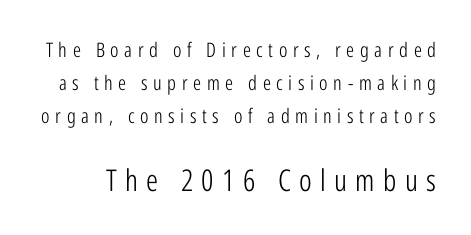
The lettering stays uniformly vertical, giving the passage a roman look. A bare baseline throughout the passage. Summary of vertical rhythm: regular, with standard interline spacing. The font is comparable to plain body text, perhaps lighter. Which chunk is bigger? The second one — the bottom block dwarfs the top.
